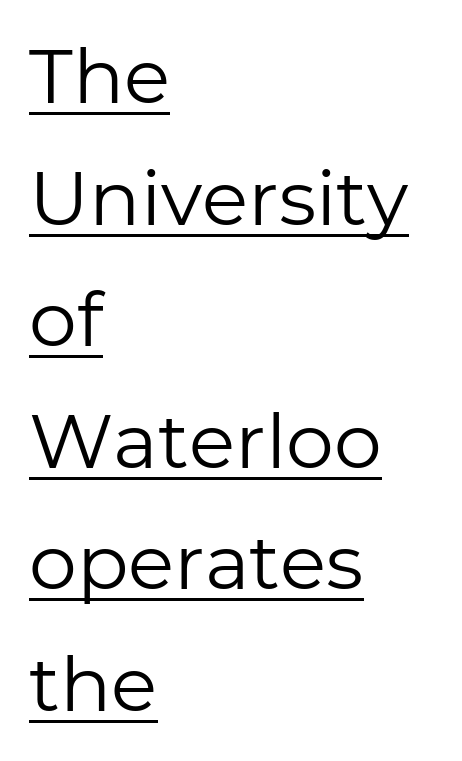
Q: Is the text bold? A: No.
Q: Is the text italic (slanted)? A: No, it is upright.
Q: Is the typeface a serif or a sans-serif typeface? A: Sans-serif.
Q: Is the text underlined? A: Yes.
Q: How is the paragraph aligned? A: Left-aligned.
Q: Is the spacing between letters normal or unusually wide? A: Normal.
Q: Is the spacing between lines tight, normal or loose? A: Normal.
Q: Width (condensed, normal, or wide)? A: Normal.
Q: Stroke contrast? A: Low.
Q: x-height? A: Medium.
Q: Monospaced? A: No.
